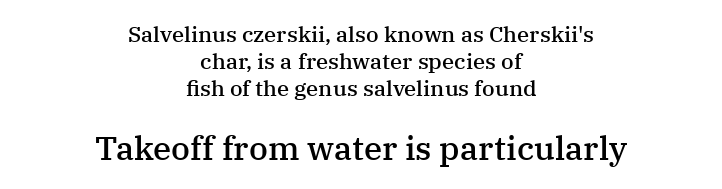
Q: Is the text bold? A: Semi-bold.
Q: Is the text italic (slanted)? A: No, it is upright.
Q: Is the typeface a serif or a sans-serif typeface? A: Serif.
Q: Is the text underlined? A: No.
Q: How is the paragraph aligned? A: Centered.
Q: Is the spacing between letters normal or unusually wide? A: Normal.
Q: Which block of text is set in a larger size, the first (top) or the second (bottom)? A: The second (bottom) one.
Q: Width (condensed, normal, or wide)? A: Normal.
Q: Stroke contrast? A: Medium.
Q: x-height? A: Medium.
Q: Monospaced? A: No.
